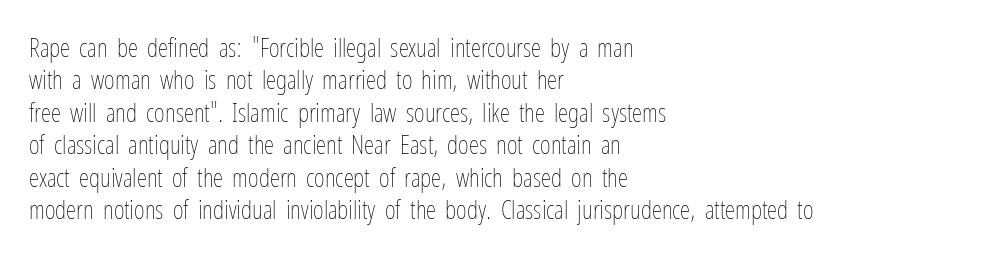
{"italic": "no", "bold": "no", "underline": "no", "align": "left", "line_spacing": "normal", "line_spacing_ratio": 1.25, "letter_spacing": "normal", "letter_spacing_em": 0.0, "glyph_px": 26}
